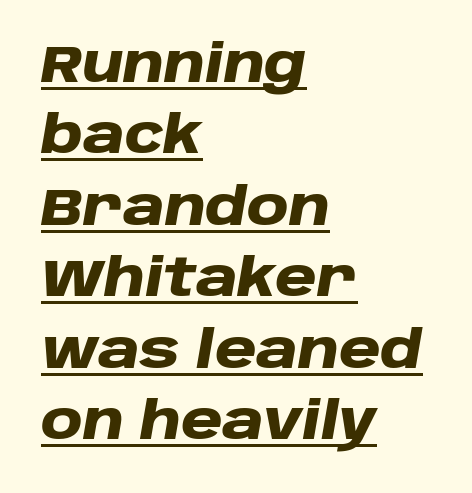
The image shows 51 px heavy, wide type, italic (leaning right); set left-aligned, normal line spacing (1.4x), normal letter spacing, underlined; low stroke contrast and a large x-height.
